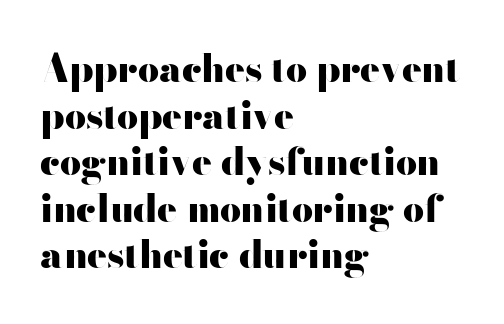
Q: Is the text bold? A: Yes.
Q: Is the text italic (slanted)? A: No, it is upright.
Q: Is the typeface a serif or a sans-serif typeface? A: Serif.
Q: Is the text underlined? A: No.
Q: How is the paragraph aligned? A: Left-aligned.
Q: Is the spacing between letters normal or unusually wide? A: Normal.
Q: Is the spacing between lines tight, normal or loose? A: Normal.
Q: Width (condensed, normal, or wide)? A: Wide.
Q: Stroke contrast? A: High.
Q: x-height? A: Small.
Q: Monospaced? A: No.
